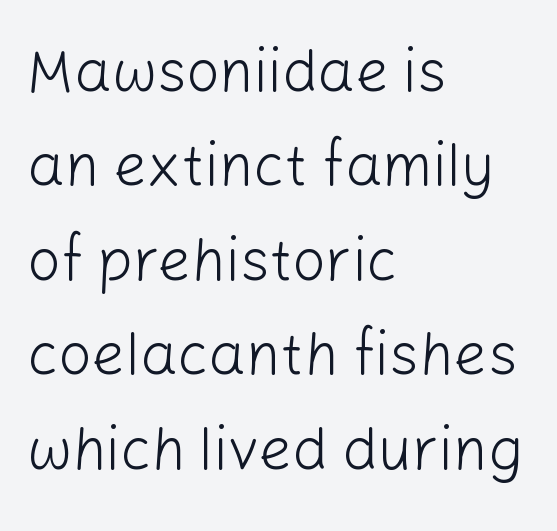
The image shows 59 px light sans-serif type, upright; set left-aligned, normal line spacing (1.6x), normal letter spacing, not underlined; low stroke contrast and a medium x-height.
